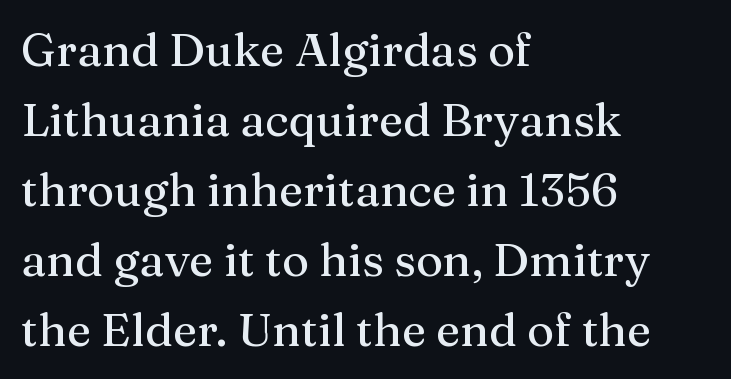
The image shows 46 px serif type, upright; set left-aligned, normal line spacing (1.52x), normal letter spacing, not underlined; medium stroke contrast and a medium x-height.
